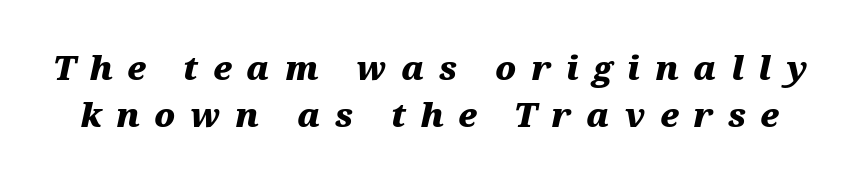
Q: Is the text bold? A: Yes.
Q: Is the text italic (slanted)? A: Yes, it leans right by about 12 degrees.
Q: Is the text underlined? A: No.
Q: Is the spacing between letters normal or unusually wide? A: Unusually wide.
Q: Is the spacing between lines tight, normal or loose? A: Normal.
Q: Width (condensed, normal, or wide)? A: Wide.
Q: Stroke contrast? A: Medium.
Q: x-height? A: Medium.
Q: Monospaced? A: No.
